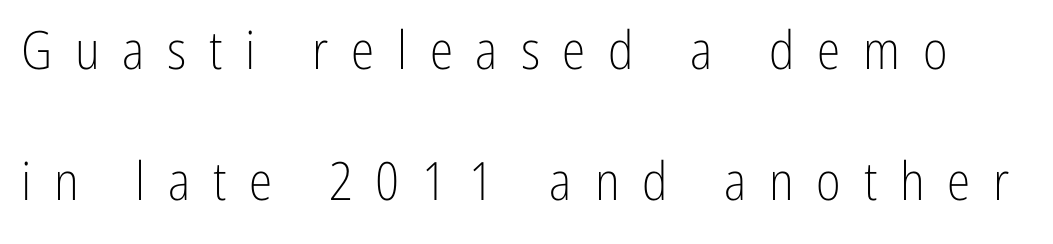
Q: Is the text bold? A: No.
Q: Is the text italic (slanted)? A: No, it is upright.
Q: Is the typeface a serif or a sans-serif typeface? A: Sans-serif.
Q: Is the text underlined? A: No.
Q: Is the spacing between letters normal or unusually wide? A: Unusually wide.
Q: Is the spacing between lines tight, normal or loose? A: Loose.
Q: Width (condensed, normal, or wide)? A: Condensed.
Q: Stroke contrast? A: Low.
Q: x-height? A: Medium.
Q: Monospaced? A: No.
